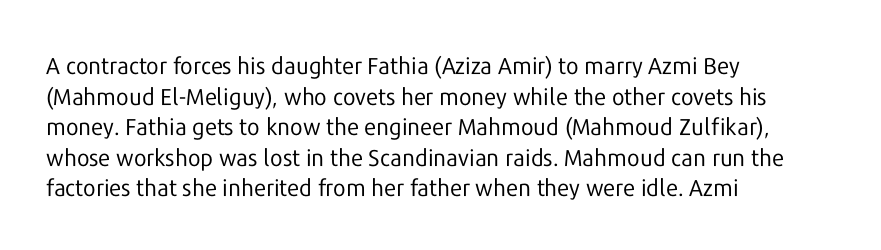
{"italic": "no", "bold": "no", "underline": "no", "align": "left", "line_spacing": "normal", "line_spacing_ratio": 1.33, "letter_spacing": "normal", "letter_spacing_em": 0.0, "glyph_px": 23}
